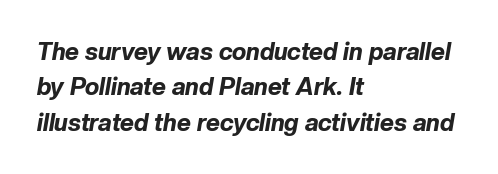
Quick note: italic. Nobody touched the tracking dial on this one. Is the type bold? Yes — the strokes are clearly thick and heavy. Vertical spacing — default.
